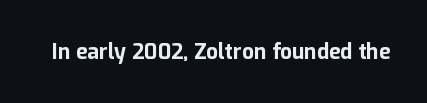
Q: Is the text bold? A: Yes.
Q: Is the text italic (slanted)? A: No, it is upright.
Q: Is the text underlined? A: No.
Q: Is the spacing between letters normal or unusually wide? A: Normal.
